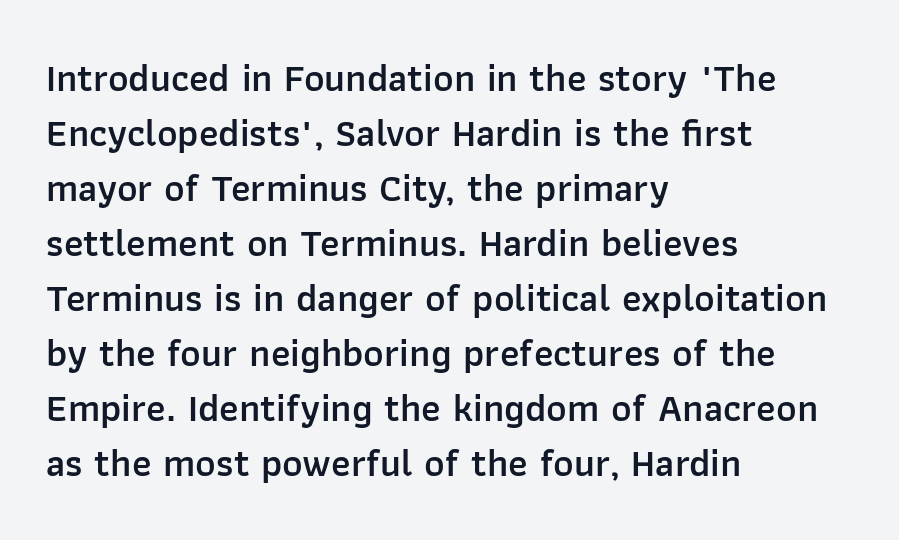
Type style note: lacks serifs. Tracking value appears to be zero — textbook default spacing. This is the regular roman posture of the typeface. Here the designer chose a conventional face with non-uniform glyph widths. Is there much room between lines? A standard amount, neither cramped nor airy. Every letter is mildly thick-stroked: semibold rather than bold.
